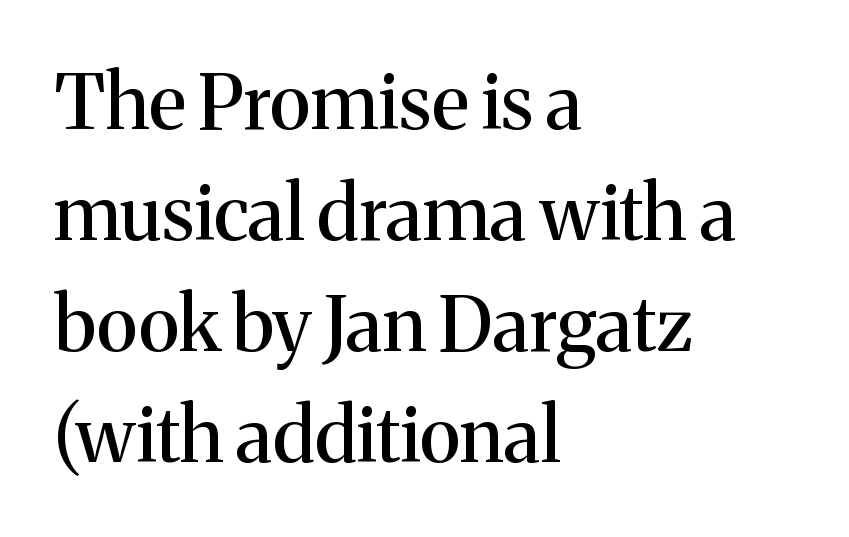
The image shows 76 px serif type, upright; set left-aligned, normal line spacing (1.46x), normal letter spacing, not underlined; medium stroke contrast and a medium x-height.
